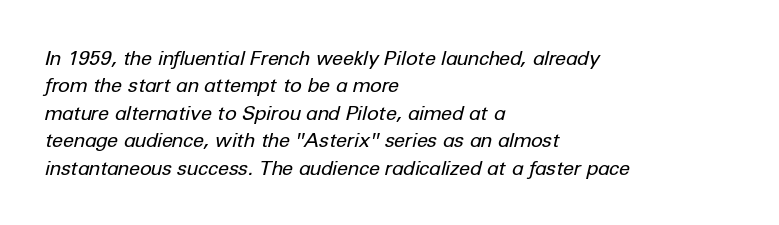
{"italic": "yes", "lean": "right", "slant_degrees": 12, "bold": "no", "underline": "no", "align": "left", "line_spacing": "normal", "line_spacing_ratio": 1.37, "letter_spacing": "normal", "letter_spacing_em": 0.0, "glyph_px": 20}
